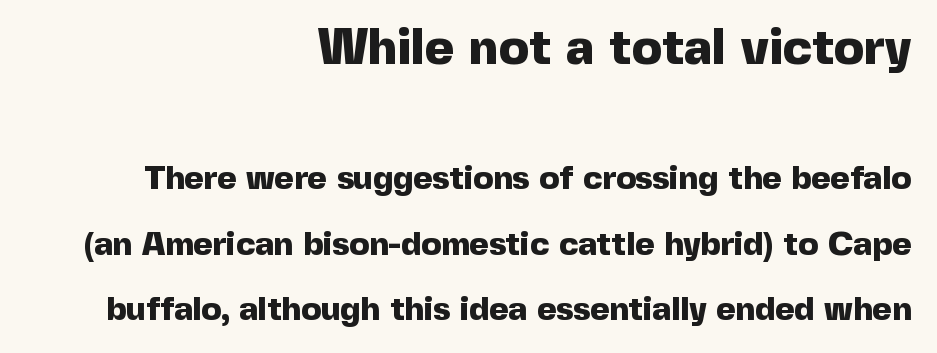
The more generous point size was reserved for the upper chunk. Character widths vary here, with narrow letters taking less room than wide ones. The zone under the glyphs is completely vacant. This rendering leaves character spacing at its baseline value. Typeset ragged left — the right edge is the straight one.
